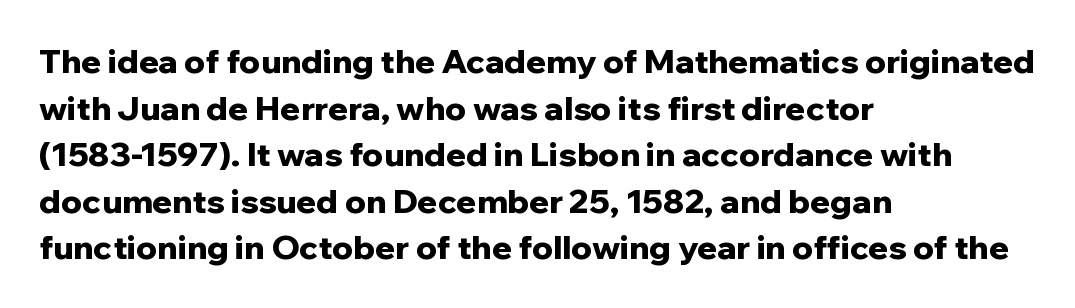
The rendering keeps characters at their native spacing. The passage is arranged the way most books set body copy — flush left. Varying glyph widths throughout — classic text-font behaviour. Typographic density is high because the face is bold.
